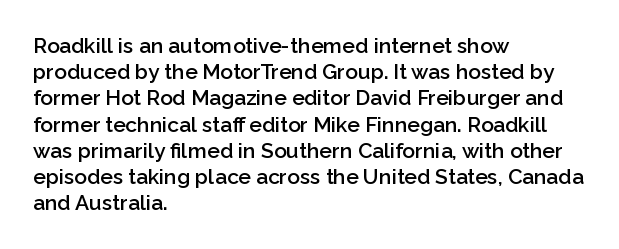
The image shows 21 px text type, upright; set left-aligned, normal line spacing (1.25x), normal letter spacing, not underlined.
